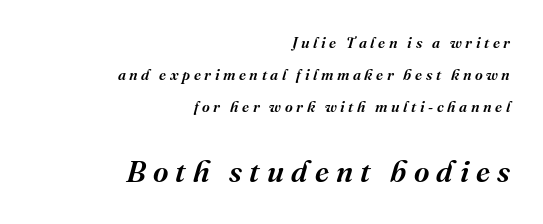
Q: Is the text italic (slanted)? A: Yes, it leans right by about 16 degrees.
Q: Is the typeface a serif or a sans-serif typeface? A: Serif.
Q: Is the text underlined? A: No.
Q: How is the paragraph aligned? A: Right-aligned.
Q: Is the spacing between letters normal or unusually wide? A: Unusually wide.
Q: Is the spacing between lines tight, normal or loose? A: Loose.
Q: Which block of text is set in a larger size, the first (top) or the second (bottom)? A: The second (bottom) one.
Q: Width (condensed, normal, or wide)? A: Normal.
Q: Stroke contrast? A: Medium.
Q: x-height? A: Medium.
Q: Monospaced? A: No.
